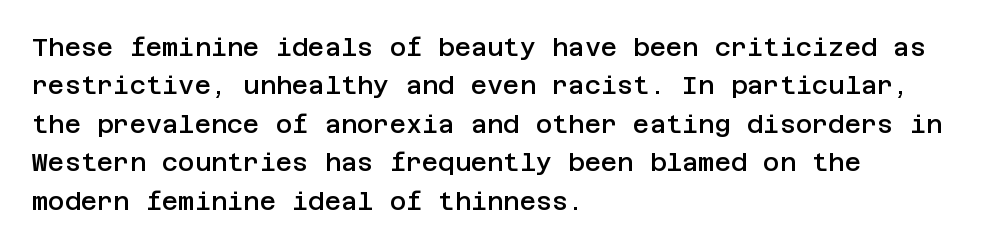
Q: Is the text bold? A: Semi-bold.
Q: Is the text italic (slanted)? A: No, it is upright.
Q: Is the text underlined? A: No.
Q: How is the paragraph aligned? A: Left-aligned.
Q: Is the spacing between letters normal or unusually wide? A: Normal.
Q: Is the spacing between lines tight, normal or loose? A: Normal.
